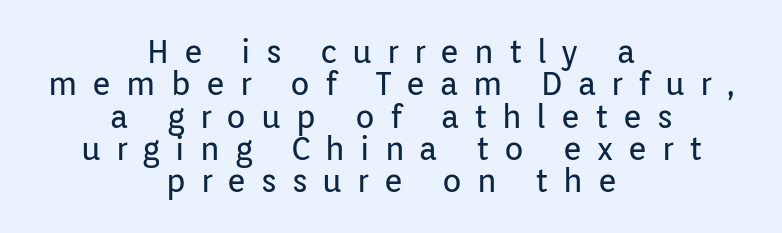
Q: Is the text bold? A: No.
Q: Is the text italic (slanted)? A: No, it is upright.
Q: Is the typeface a serif or a sans-serif typeface? A: Sans-serif.
Q: Is the text underlined? A: No.
Q: How is the paragraph aligned? A: Centered.
Q: Is the spacing between letters normal or unusually wide? A: Unusually wide.
Q: Is the spacing between lines tight, normal or loose? A: Tight.
Q: Width (condensed, normal, or wide)? A: Normal.
Q: Stroke contrast? A: Low.
Q: x-height? A: Medium.
Q: Monospaced? A: No.
